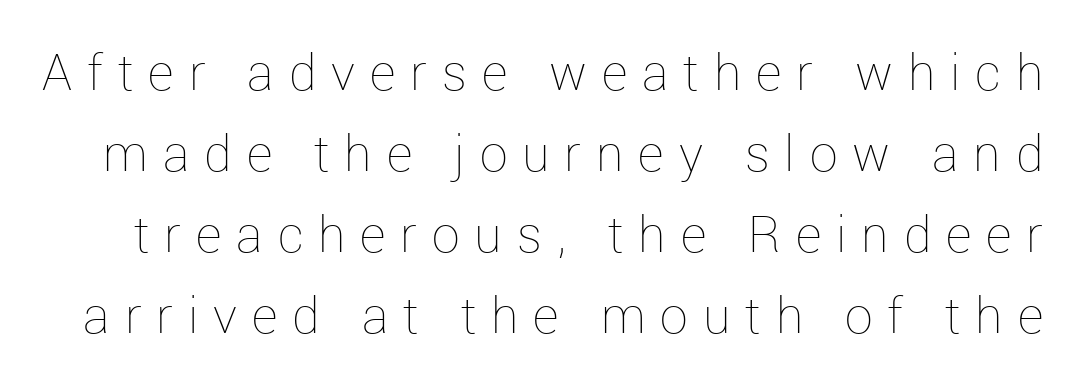
The image shows 50 px thin type, upright; set normal line spacing (1.62x), unusually wide letter spacing (+0.3 em), not underlined; low stroke contrast and a medium x-height.
